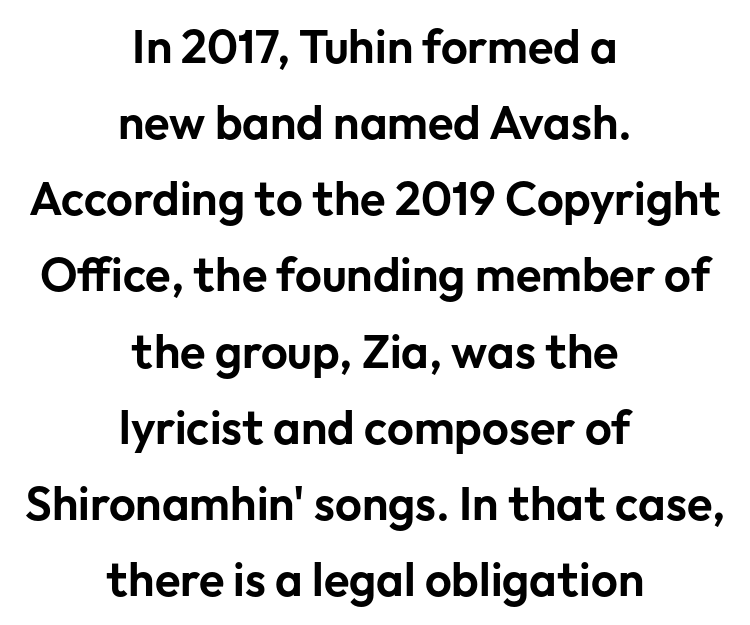
{"serif": "no", "italic": "no", "width": "normal", "stroke_contrast": "low", "x_height": "medium", "monospaced": "no", "underline": "no", "align": "center", "line_spacing": "normal", "line_spacing_ratio": 1.62, "letter_spacing": "normal", "letter_spacing_em": 0.0, "glyph_px": 47}
